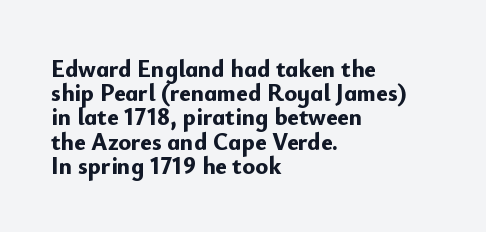
Q: Is the text bold? A: Yes.
Q: Is the text italic (slanted)? A: No, it is upright.
Q: Is the text underlined? A: No.
Q: How is the paragraph aligned? A: Left-aligned.
Q: Is the spacing between letters normal or unusually wide? A: Normal.
Q: Is the spacing between lines tight, normal or loose? A: Tight.
